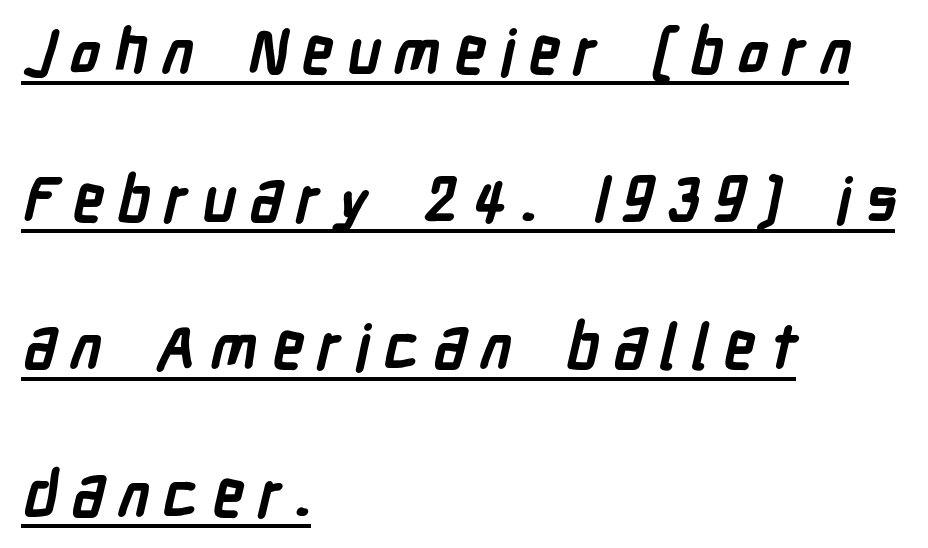
This block would shrink considerably if given ordinary leading; it's expanded now. Is the letter spacing exaggerated? Yes — the characters are pushed far apart. The text block is weighted toward the left margin, trailing off unevenly rightward. Strong, thick strokes mark this as bold type. Typographically, this falls in the sans-serif category.
